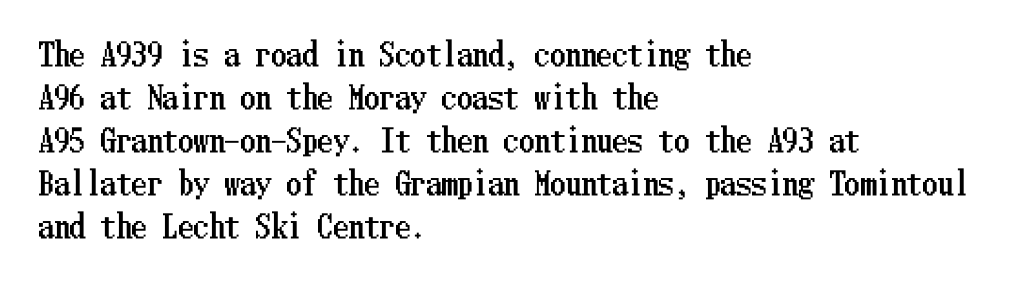
Quick note: underline off. Students, observe: this is what conventionally led text looks like. This is roman type, the default non-slanted kind. The gaps between neighbouring characters are ordinary and unremarkable.
